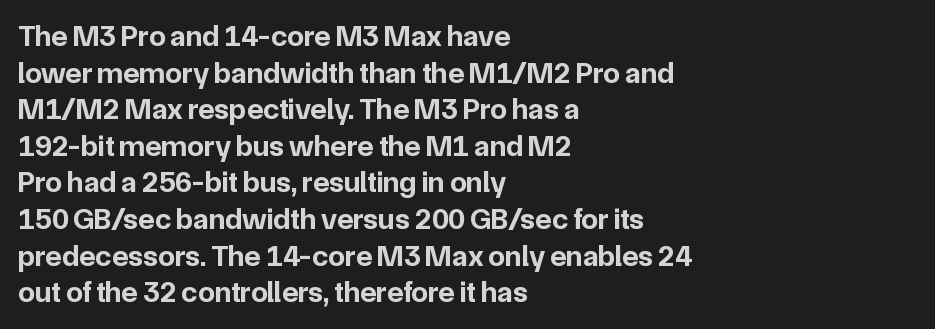
The image shows 30 px bold sans-serif type, upright; set left-aligned, line spacing 1.22x, normal letter spacing, not underlined; low stroke contrast and a medium x-height.
